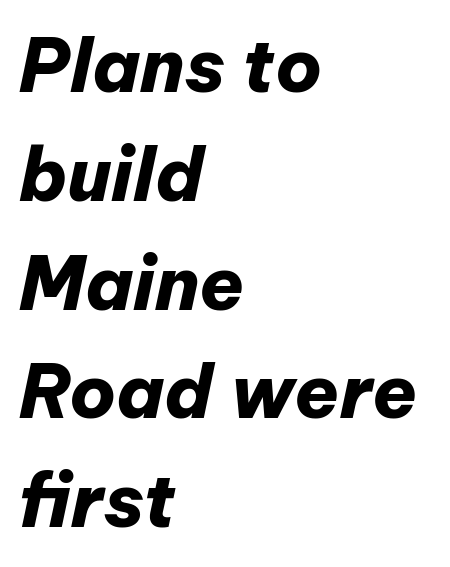
Q: Is the text bold? A: Yes.
Q: Is the text italic (slanted)? A: Yes, it leans right by about 12 degrees.
Q: Is the text underlined? A: No.
Q: How is the paragraph aligned? A: Left-aligned.
Q: Is the spacing between letters normal or unusually wide? A: Normal.
Q: Is the spacing between lines tight, normal or loose? A: Normal.
Q: Width (condensed, normal, or wide)? A: Normal.
Q: Stroke contrast? A: Low.
Q: x-height? A: Medium.
Q: Monospaced? A: No.
